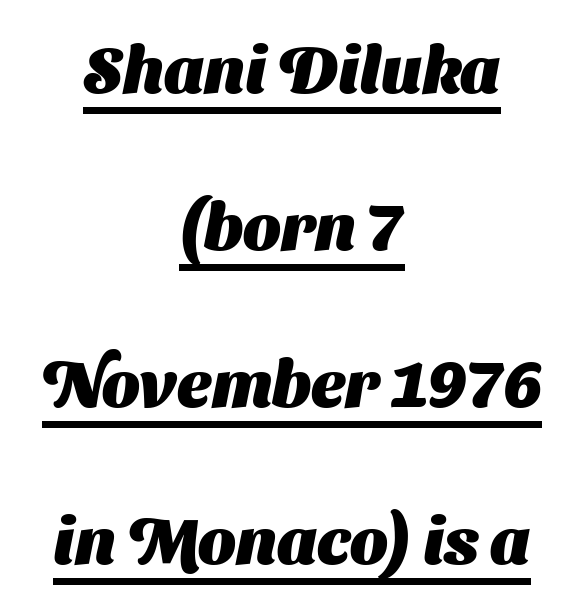
Q: Is the text bold? A: Yes.
Q: Is the typeface a serif or a sans-serif typeface? A: Sans-serif.
Q: Is the text underlined? A: Yes.
Q: How is the paragraph aligned? A: Centered.
Q: Is the spacing between letters normal or unusually wide? A: Normal.
Q: Is the spacing between lines tight, normal or loose? A: Loose.
Q: Width (condensed, normal, or wide)? A: Normal.
Q: Stroke contrast? A: Medium.
Q: x-height? A: Medium.
Q: Monospaced? A: No.
